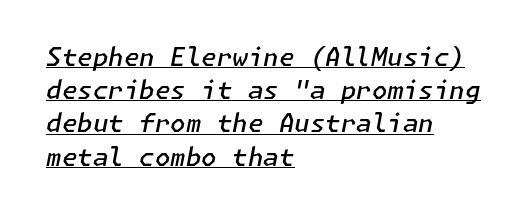
The image shows 25 px text type, italic (leaning right); set left-aligned, normal line spacing (1.33x), normal letter spacing, underlined.
